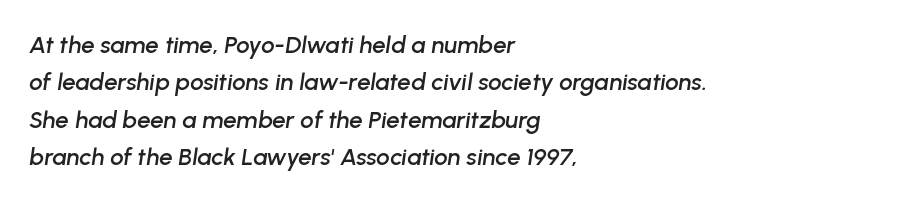
The image shows 24 px text type, italic (leaning right); set left-aligned, normal line spacing (1.56x), normal letter spacing, not underlined.
